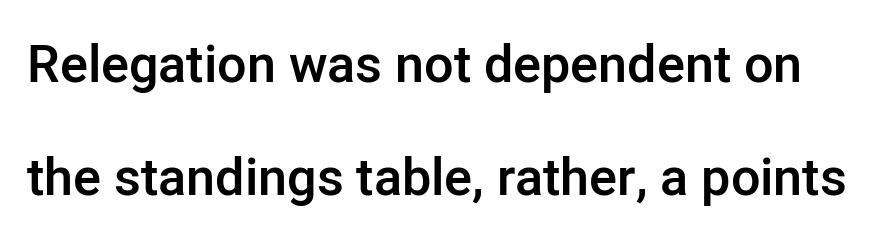
Q: Is the text bold? A: Semi-bold.
Q: Is the text italic (slanted)? A: No, it is upright.
Q: Is the typeface a serif or a sans-serif typeface? A: Sans-serif.
Q: Is the text underlined? A: No.
Q: Is the spacing between letters normal or unusually wide? A: Normal.
Q: Is the spacing between lines tight, normal or loose? A: Loose.
Q: Width (condensed, normal, or wide)? A: Normal.
Q: Stroke contrast? A: Low.
Q: x-height? A: Medium.
Q: Monospaced? A: No.
